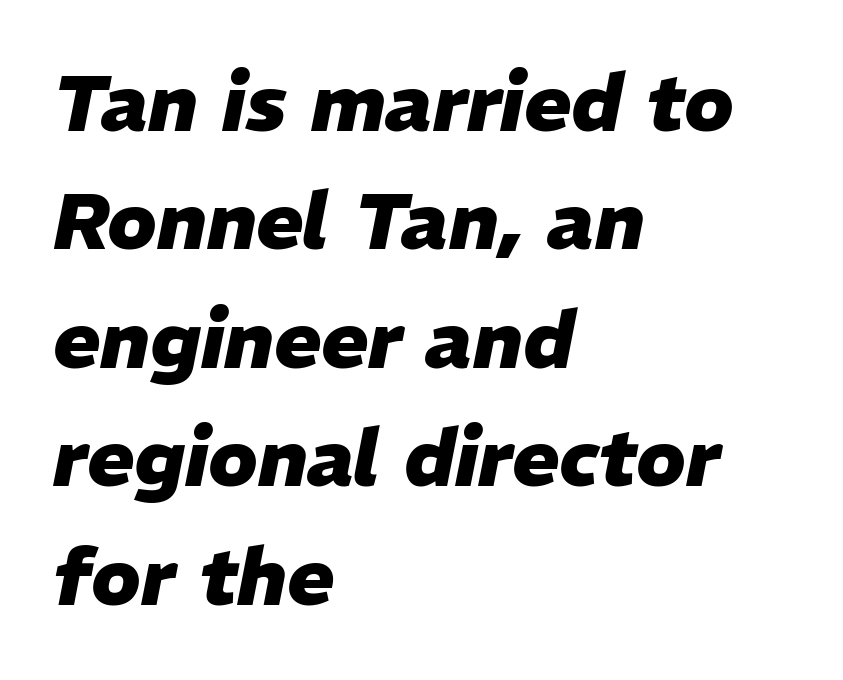
{"italic": "yes", "lean": "right", "slant_degrees": 11, "bold": "yes", "weight": "heavy", "width": "normal", "stroke_contrast": "low", "x_height": "medium", "monospaced": "no", "underline": "no", "align": "left", "line_spacing": "normal", "line_spacing_ratio": 1.5, "letter_spacing": "normal", "letter_spacing_em": 0.0, "glyph_px": 79}
